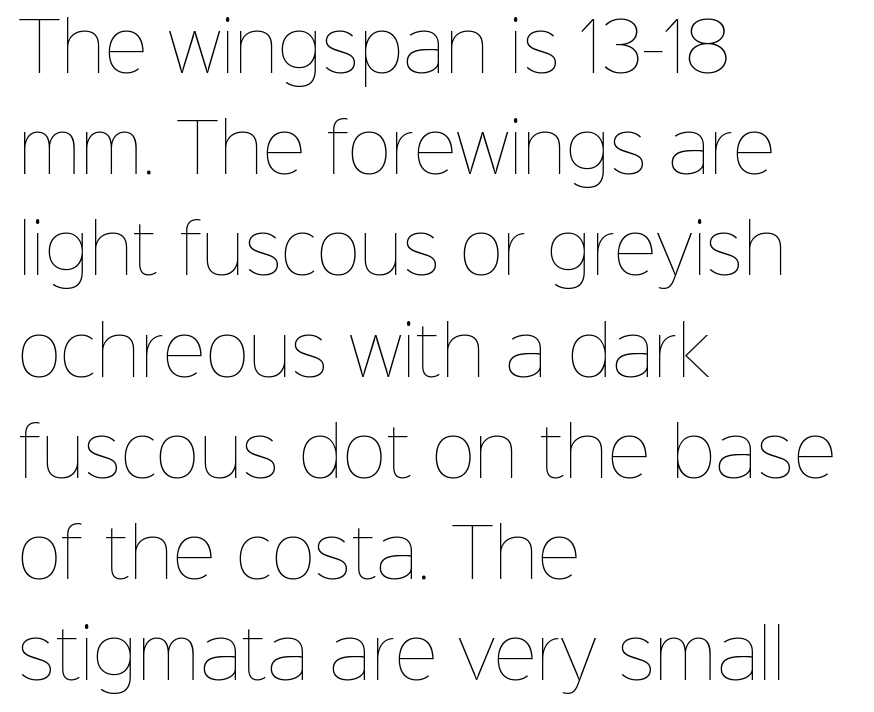
{"italic": "no", "bold": "no", "weight": "thin", "width": "normal", "stroke_contrast": "low", "x_height": "medium", "monospaced": "no", "underline": "no", "align": "left", "line_spacing": "normal", "line_spacing_ratio": 1.51, "letter_spacing": "normal", "letter_spacing_em": 0.0, "glyph_px": 67}
